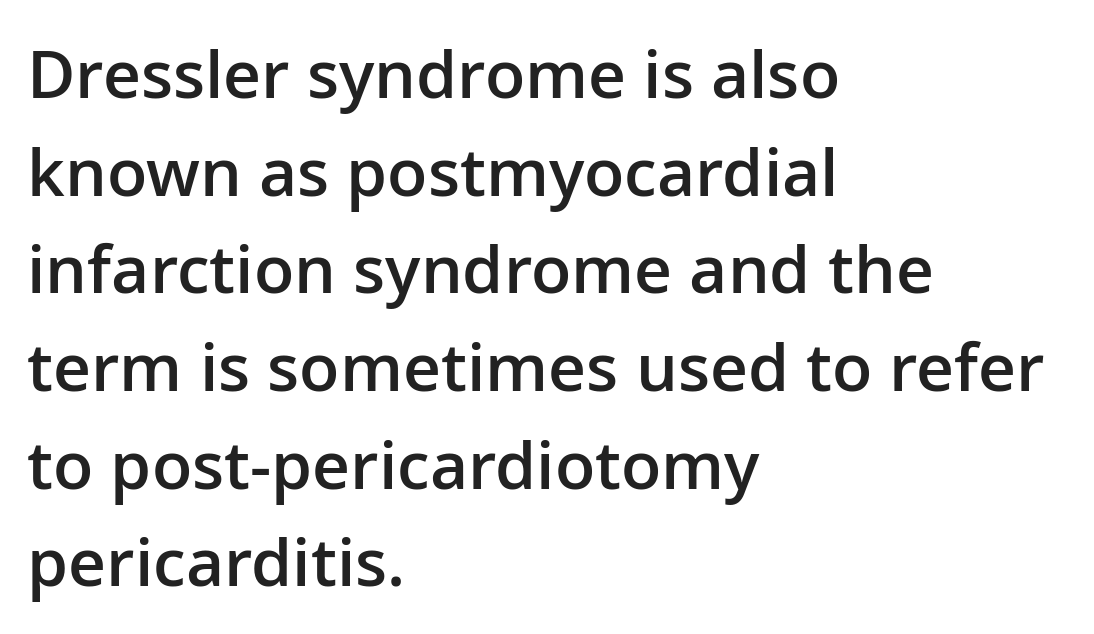
{"serif": "no", "italic": "no", "bold": "semi", "weight": "semibold", "width": "normal", "stroke_contrast": "low", "x_height": "medium", "monospaced": "no", "underline": "no", "align": "left", "line_spacing": "normal", "line_spacing_ratio": 1.48, "letter_spacing": "normal", "letter_spacing_em": 0.0, "glyph_px": 66}
